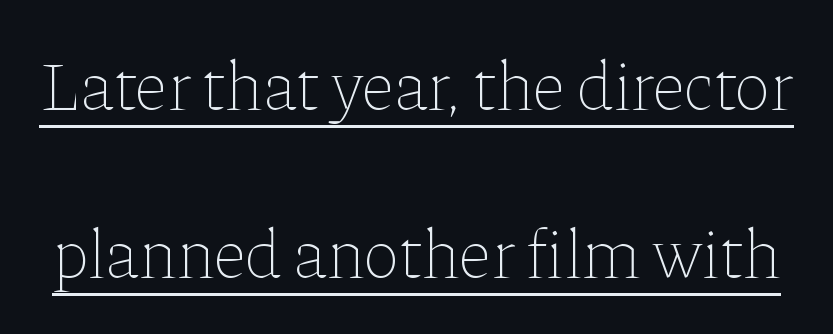
{"italic": "no", "bold": "no", "weight": "thin", "width": "normal", "stroke_contrast": "low", "x_height": "medium", "monospaced": "no", "underline": "yes", "line_spacing": "loose", "line_spacing_ratio": 2.44, "letter_spacing": "normal", "letter_spacing_em": 0.0, "glyph_px": 69}
